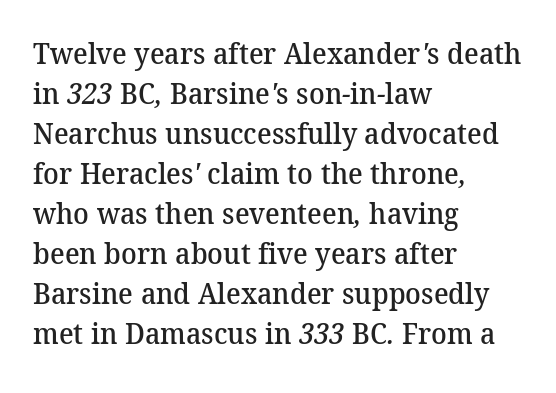
The typesetter chose a ragged-right arrangement here. Caption: semibold face, moderately heavy strokes. This sample has the flowing, uneven cadence of proportional lettering. Interline gaps are of average width in this sample. The typeface chosen for these lines features serifs. Has an underline been added? It has not.
